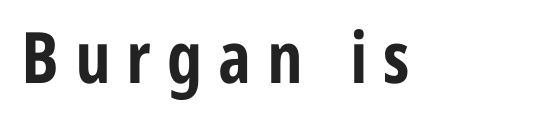
Q: Is the text bold? A: Yes.
Q: Is the text italic (slanted)? A: No, it is upright.
Q: Is the typeface a serif or a sans-serif typeface? A: Sans-serif.
Q: Is the text underlined? A: No.
Q: Is the spacing between letters normal or unusually wide? A: Unusually wide.
Q: Width (condensed, normal, or wide)? A: Condensed.
Q: Stroke contrast? A: Low.
Q: x-height? A: Medium.
Q: Monospaced? A: No.
